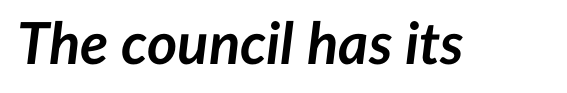
Q: Is the text bold? A: Yes.
Q: Is the text italic (slanted)? A: Yes, it leans right by about 7 degrees.
Q: Is the text underlined? A: No.
Q: Is the spacing between letters normal or unusually wide? A: Normal.
Q: Width (condensed, normal, or wide)? A: Normal.
Q: Stroke contrast? A: Low.
Q: x-height? A: Medium.
Q: Monospaced? A: No.
